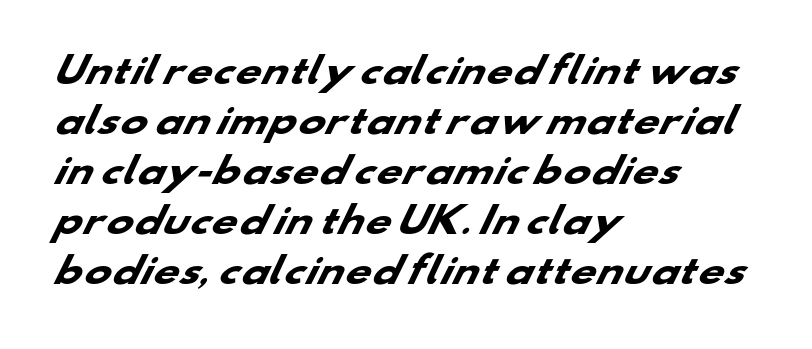
The image shows 36 px heavy, wide sans-serif type; set left-aligned, normal line spacing (1.39x), normal letter spacing, not underlined; low stroke contrast and a small x-height.
